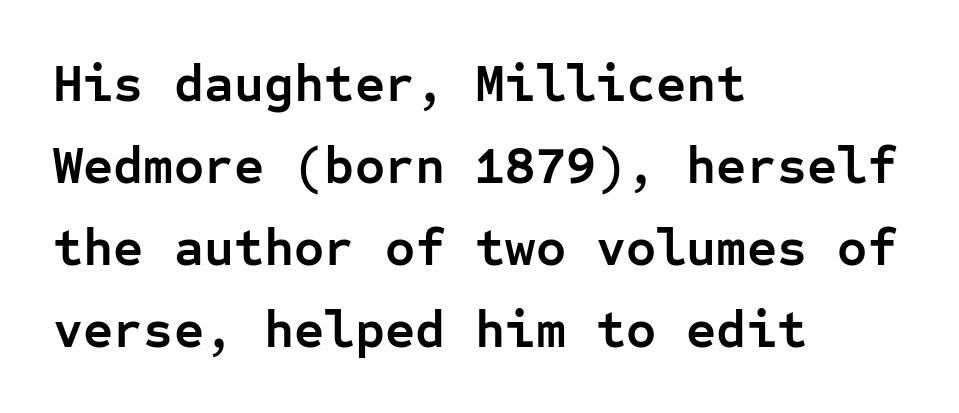
The image shows 52 px semibold sans-serif type, upright, monospaced; set left-aligned, normal line spacing (1.58x), normal letter spacing, not underlined; low stroke contrast and a medium x-height.
